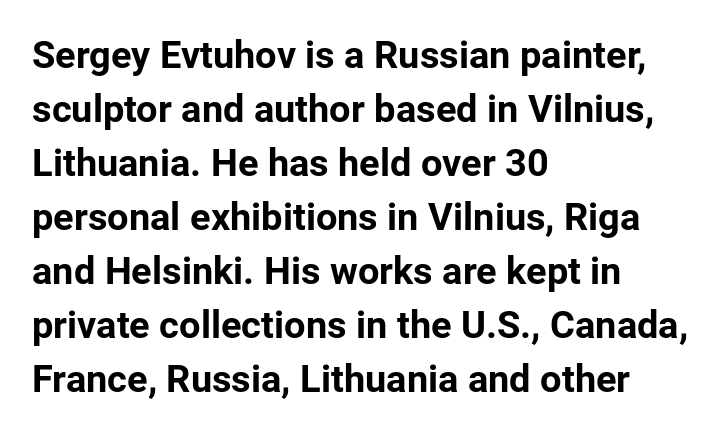
{"serif": "no", "italic": "no", "bold": "yes", "weight": "bold", "width": "normal", "stroke_contrast": "low", "x_height": "medium", "monospaced": "no", "underline": "no", "align": "left", "line_spacing": "normal", "line_spacing_ratio": 1.42, "letter_spacing": "normal", "letter_spacing_em": 0.0, "glyph_px": 38}
